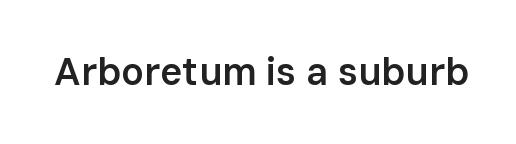
The image shows 38 px semibold sans-serif type, upright; set normal letter spacing, not underlined; low stroke contrast and a medium x-height.
